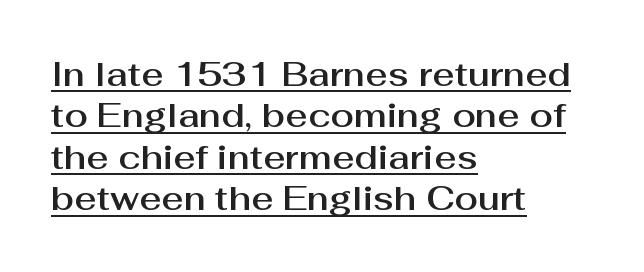
Q: Is the text italic (slanted)? A: No, it is upright.
Q: Is the typeface a serif or a sans-serif typeface? A: Sans-serif.
Q: Is the text underlined? A: Yes.
Q: How is the paragraph aligned? A: Left-aligned.
Q: Is the spacing between letters normal or unusually wide? A: Normal.
Q: Width (condensed, normal, or wide)? A: Normal.
Q: Stroke contrast? A: Medium.
Q: x-height? A: Medium.
Q: Monospaced? A: No.
